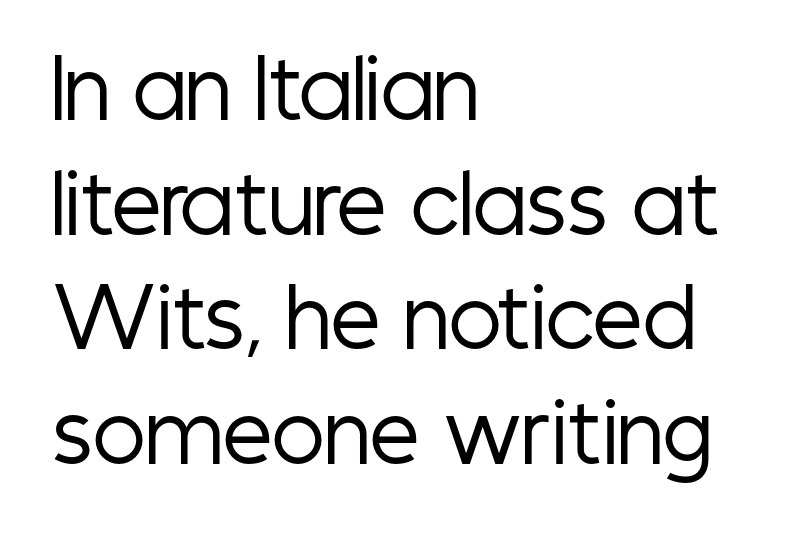
The image shows 79 px regular-weight, condensed sans-serif type, upright; set left-aligned, normal line spacing (1.45x), normal letter spacing, not underlined; low stroke contrast and a medium x-height.
